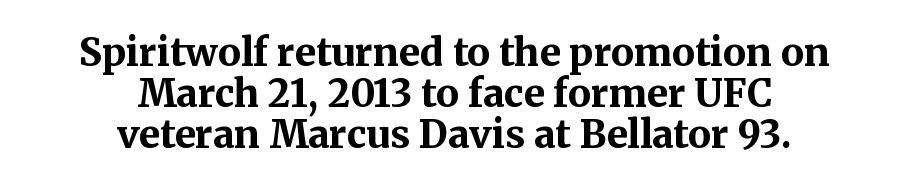
{"serif": "yes", "italic": "no", "bold": "yes", "weight": "bold", "width": "normal", "stroke_contrast": "medium", "x_height": "medium", "monospaced": "no", "underline": "no", "align": "center", "line_spacing": "tight", "line_spacing_ratio": 1.08, "letter_spacing": "normal", "letter_spacing_em": 0.0, "glyph_px": 38}
